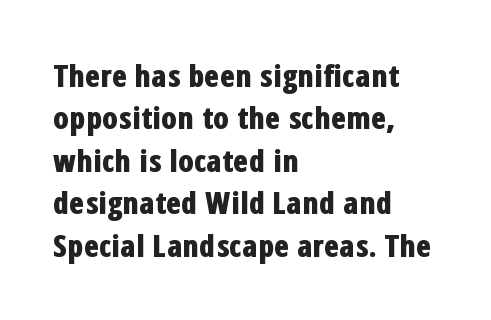
{"serif": "no", "italic": "no", "bold": "yes", "weight": "bold", "width": "condensed", "stroke_contrast": "low", "x_height": "medium", "monospaced": "no", "underline": "no", "align": "left", "line_spacing": "normal", "line_spacing_ratio": 1.37, "letter_spacing": "normal", "letter_spacing_em": 0.0, "glyph_px": 31}
